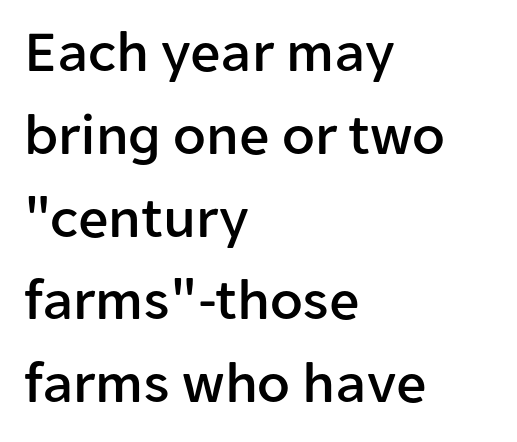
{"serif": "no", "italic": "no", "width": "normal", "stroke_contrast": "low", "x_height": "medium", "monospaced": "no", "underline": "no", "align": "left", "line_spacing": "normal", "line_spacing_ratio": 1.38, "letter_spacing": "normal", "letter_spacing_em": 0.0, "glyph_px": 60}
